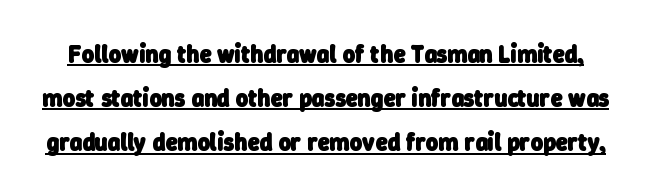
The image shows 24 px bold type; set line spacing 1.84x, normal letter spacing, underlined.
